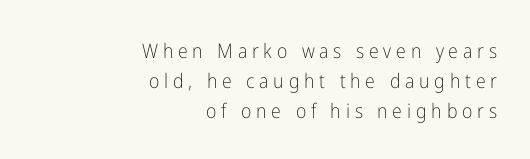
{"italic": "no", "bold": "no", "underline": "no", "align": "right", "line_spacing": "normal", "line_spacing_ratio": 1.51, "letter_spacing": "wide", "letter_spacing_em": 0.24, "glyph_px": 20}
